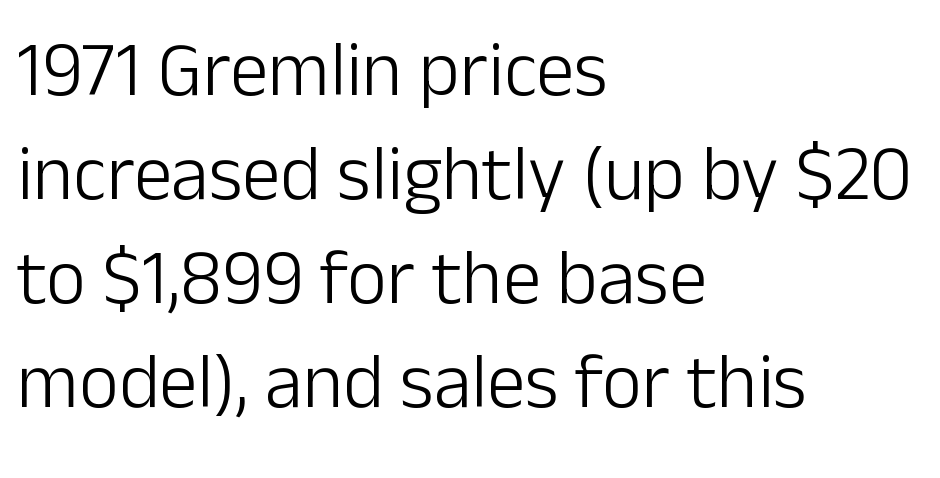
Quick note: underline off. Is the letter spacing exaggerated? No — it looks like the ordinary default. Unbolded letterforms with no extra heft. Rows of type keep a routine distance in the vertical direction.
